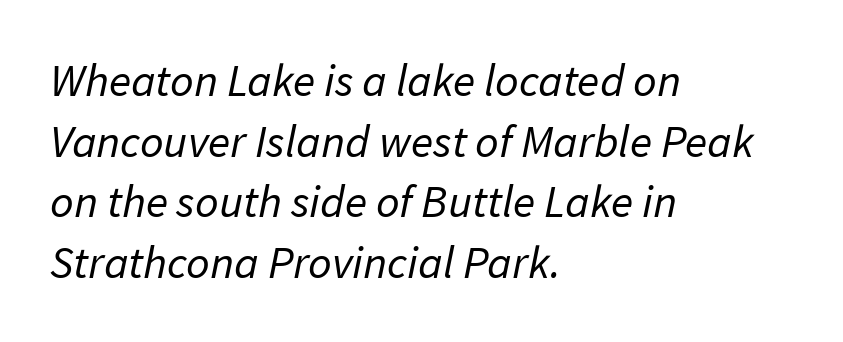
Stems and bowls with no extra thickness — not bold. The rows are spaced the way most documents space them. The glyphs are unaccompanied by any horizontal stroke below them. Standard letterfit; no display-style spreading of the glyphs. One-word summary of the alignment: left.
